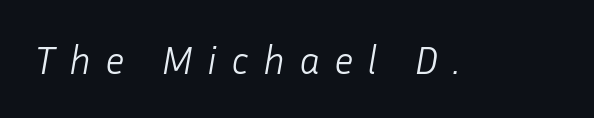
The image shows 39 px light type, italic (leaning right); set unusually wide letter spacing (+0.36 em), not underlined; low stroke contrast and a medium x-height.
